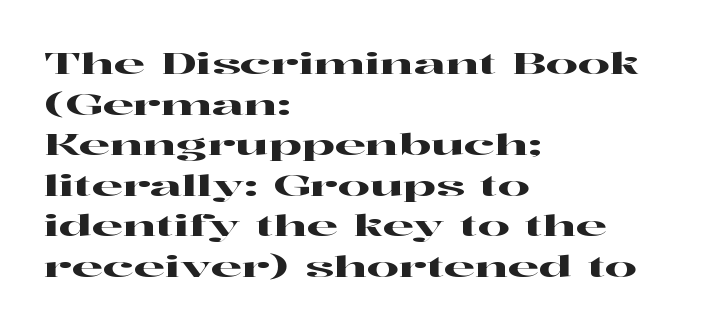
The image shows 28 px wide serif type, upright; set left-aligned, normal line spacing (1.45x), normal letter spacing, not underlined; high stroke contrast and a medium x-height.
